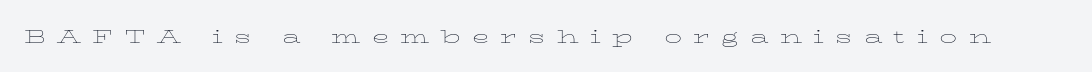
{"italic": "no", "bold": "no", "underline": "no", "letter_spacing": "wide", "letter_spacing_em": 0.49, "glyph_px": 23}
